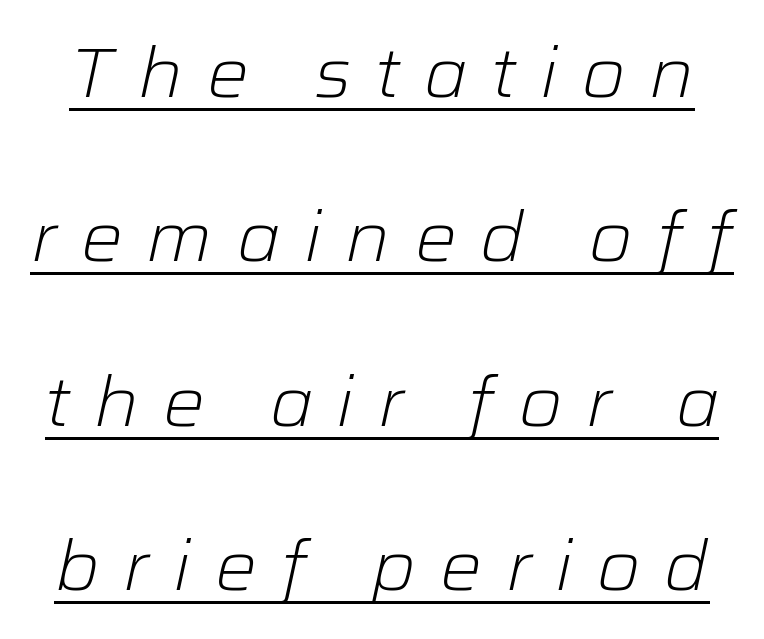
Q: Is the text bold? A: No.
Q: Is the text italic (slanted)? A: Yes, it leans right by about 12 degrees.
Q: Is the text underlined? A: Yes.
Q: Is the spacing between letters normal or unusually wide? A: Unusually wide.
Q: Is the spacing between lines tight, normal or loose? A: Loose.
Q: Width (condensed, normal, or wide)? A: Normal.
Q: Stroke contrast? A: Low.
Q: x-height? A: Medium.
Q: Monospaced? A: No.
